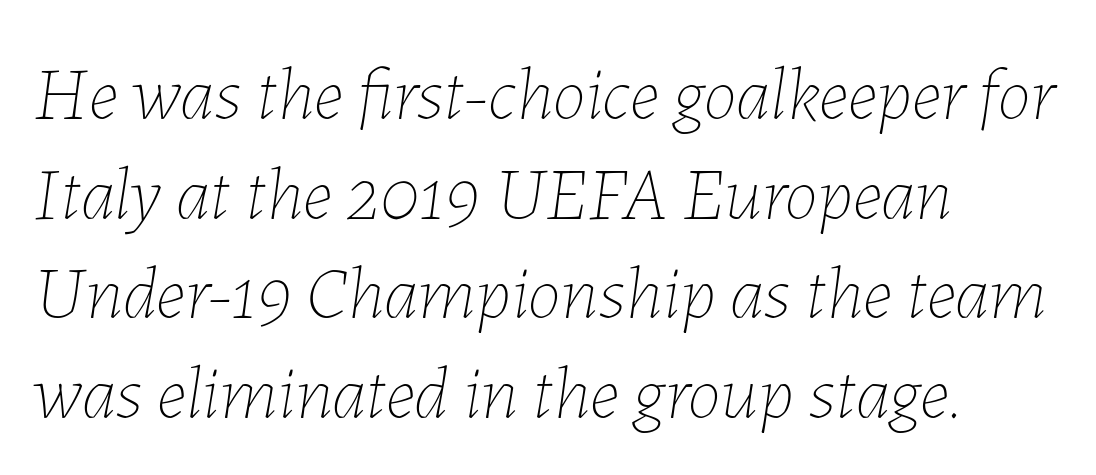
{"italic": "yes", "lean": "right", "slant_degrees": 7, "bold": "no", "weight": "thin", "width": "normal", "stroke_contrast": "low", "x_height": "medium", "monospaced": "no", "underline": "no", "align": "left", "line_spacing": "normal", "line_spacing_ratio": 1.33, "letter_spacing": "normal", "letter_spacing_em": 0.0, "glyph_px": 75}
